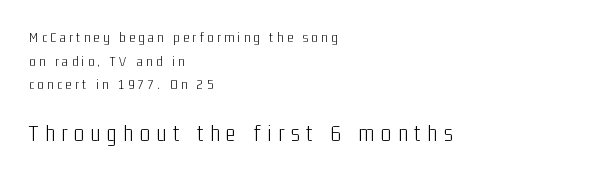
{"italic": "no", "bold": "no", "underline": "no", "align": "left", "line_spacing": "normal", "line_spacing_ratio": 1.68, "letter_spacing": "wide", "letter_spacing_em": 0.27, "larger_block": "second", "size_ratio": 1.71, "glyph_px": 24}
